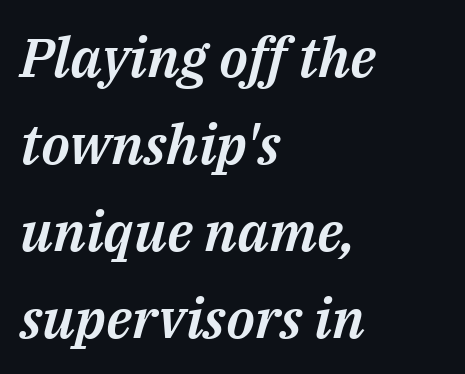
Q: Is the text italic (slanted)? A: Yes, it leans right by about 14 degrees.
Q: Is the text underlined? A: No.
Q: How is the paragraph aligned? A: Left-aligned.
Q: Is the spacing between letters normal or unusually wide? A: Normal.
Q: Is the spacing between lines tight, normal or loose? A: Normal.
Q: Width (condensed, normal, or wide)? A: Normal.
Q: Stroke contrast? A: Medium.
Q: x-height? A: Medium.
Q: Monospaced? A: No.
